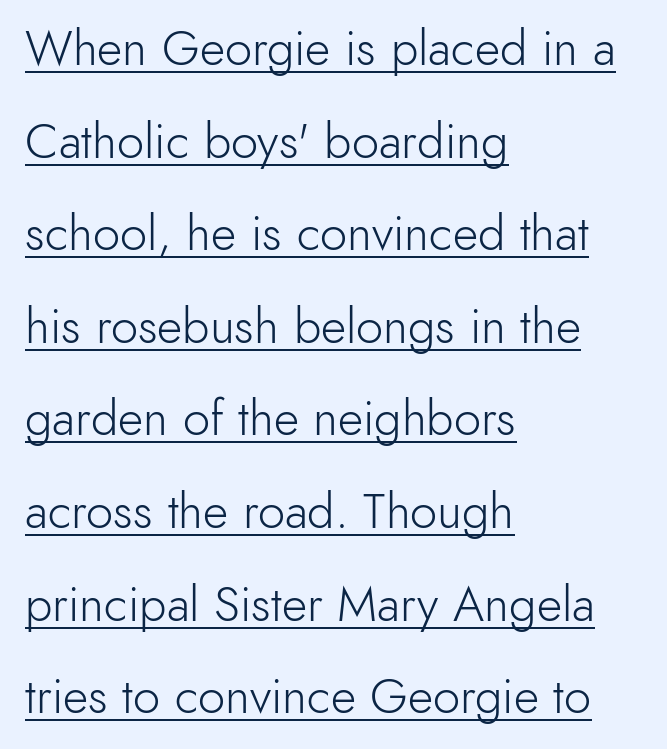
{"serif": "no", "italic": "no", "bold": "no", "weight": "light", "width": "normal", "x_height": "small", "monospaced": "no", "underline": "yes", "align": "left", "line_spacing_ratio": 1.89, "letter_spacing": "normal", "letter_spacing_em": 0.0, "glyph_px": 49}
